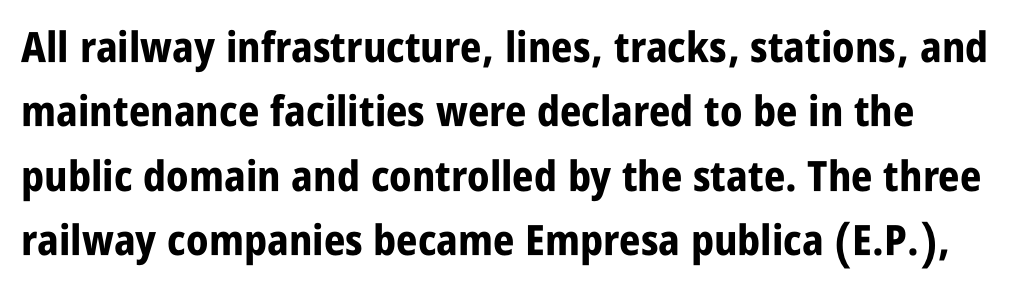
Q: Is the text bold? A: Yes.
Q: Is the text italic (slanted)? A: No, it is upright.
Q: Is the typeface a serif or a sans-serif typeface? A: Sans-serif.
Q: Is the text underlined? A: No.
Q: How is the paragraph aligned? A: Left-aligned.
Q: Is the spacing between letters normal or unusually wide? A: Normal.
Q: Is the spacing between lines tight, normal or loose? A: Normal.
Q: Width (condensed, normal, or wide)? A: Condensed.
Q: Stroke contrast? A: Low.
Q: x-height? A: Large.
Q: Monospaced? A: No.
